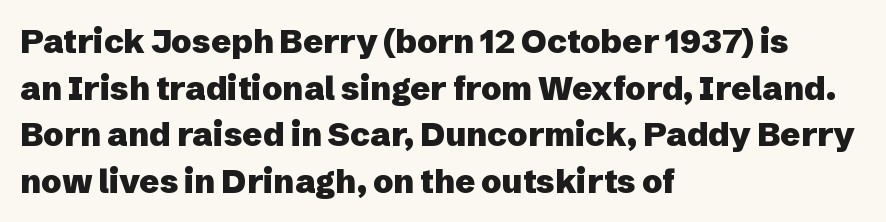
Q: Is the text bold? A: Yes.
Q: Is the text italic (slanted)? A: No, it is upright.
Q: Is the typeface a serif or a sans-serif typeface? A: Sans-serif.
Q: Is the text underlined? A: No.
Q: How is the paragraph aligned? A: Left-aligned.
Q: Is the spacing between letters normal or unusually wide? A: Normal.
Q: Is the spacing between lines tight, normal or loose? A: Normal.
Q: Width (condensed, normal, or wide)? A: Normal.
Q: Stroke contrast? A: Low.
Q: x-height? A: Medium.
Q: Monospaced? A: No.
